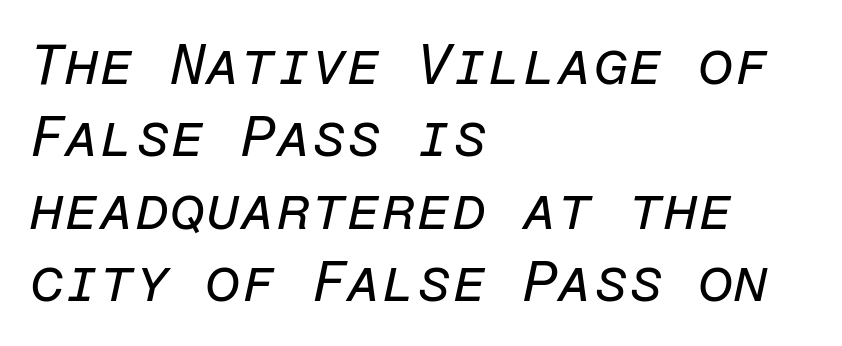
Q: Is the text bold? A: No.
Q: Is the text italic (slanted)? A: Yes, it leans right by about 12 degrees.
Q: Is the text underlined? A: No.
Q: How is the paragraph aligned? A: Left-aligned.
Q: Is the spacing between letters normal or unusually wide? A: Normal.
Q: Is the spacing between lines tight, normal or loose? A: Normal.
Q: Width (condensed, normal, or wide)? A: Normal.
Q: Stroke contrast? A: Low.
Q: x-height? A: Medium.
Q: Monospaced? A: Yes.
